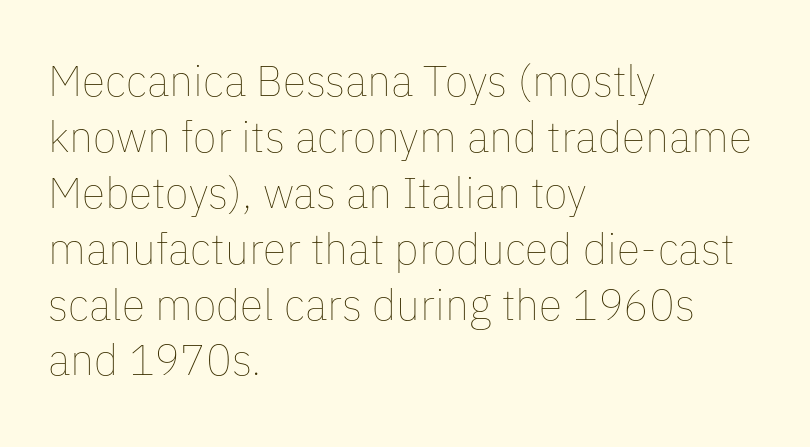
The image shows 43 px thin type, upright; set left-aligned, normal line spacing (1.3x), normal letter spacing, not underlined; low stroke contrast and a medium x-height.
